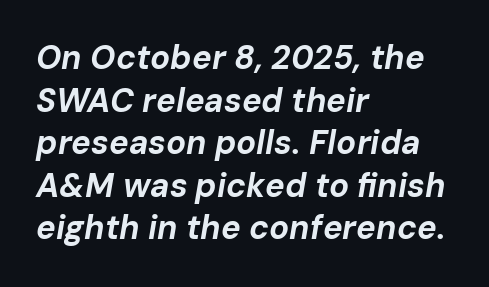
Q: Is the text bold? A: Yes.
Q: Is the text italic (slanted)? A: Yes, it leans right by about 10 degrees.
Q: Is the text underlined? A: No.
Q: How is the paragraph aligned? A: Left-aligned.
Q: Is the spacing between letters normal or unusually wide? A: Normal.
Q: Is the spacing between lines tight, normal or loose? A: Normal.
Q: Width (condensed, normal, or wide)? A: Normal.
Q: Stroke contrast? A: Low.
Q: x-height? A: Medium.
Q: Monospaced? A: No.
